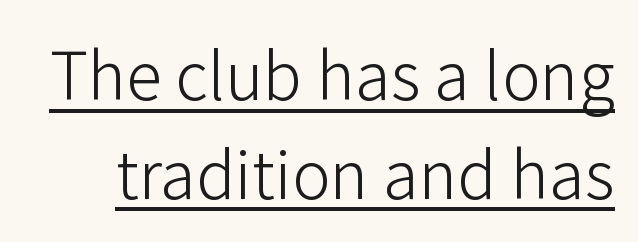
The rows are spaced the way most documents space them. The face used here is rendered with its standard letterfit. Nope, no serifs anywhere on these letters. On a weight scale, this lands at 450 or below.
